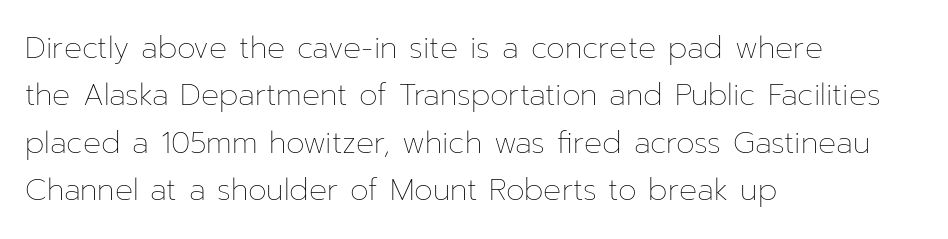
Q: Is the text bold? A: No.
Q: Is the text italic (slanted)? A: No, it is upright.
Q: Is the text underlined? A: No.
Q: How is the paragraph aligned? A: Left-aligned.
Q: Is the spacing between letters normal or unusually wide? A: Normal.
Q: Is the spacing between lines tight, normal or loose? A: Normal.
Q: Width (condensed, normal, or wide)? A: Normal.
Q: Stroke contrast? A: Low.
Q: x-height? A: Medium.
Q: Monospaced? A: No.
